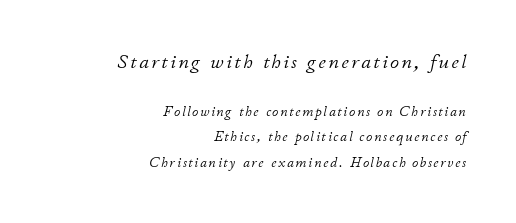
{"italic": "yes", "lean": "right", "slant_degrees": 11, "bold": "no", "underline": "no", "align": "right", "line_spacing_ratio": 1.83, "larger_block": "first", "size_ratio": 1.43, "glyph_px": 20}
